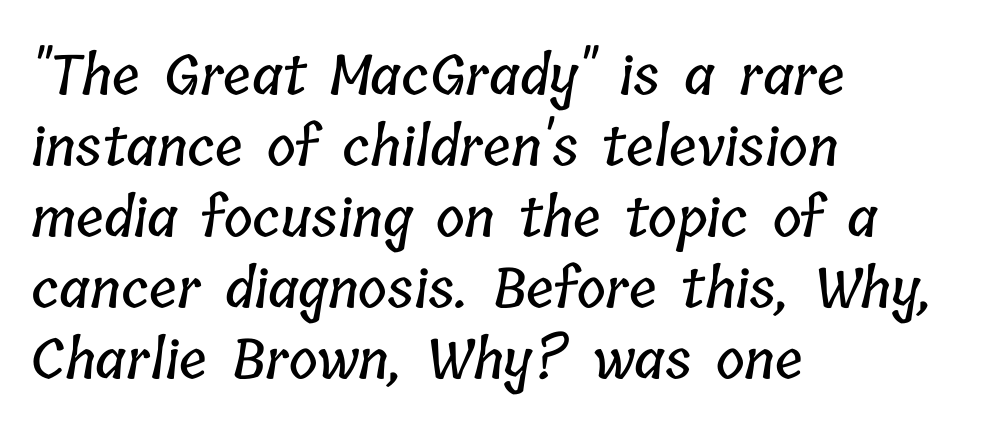
{"width": "condensed", "stroke_contrast": "low", "x_height": "medium", "monospaced": "no", "underline": "no", "align": "left", "line_spacing": "normal", "line_spacing_ratio": 1.29, "letter_spacing": "normal", "letter_spacing_em": 0.0, "glyph_px": 55}
